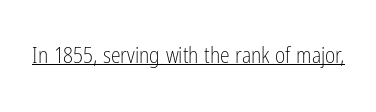
{"italic": "no", "bold": "no", "underline": "yes", "letter_spacing": "normal", "letter_spacing_em": 0.0, "glyph_px": 22}
